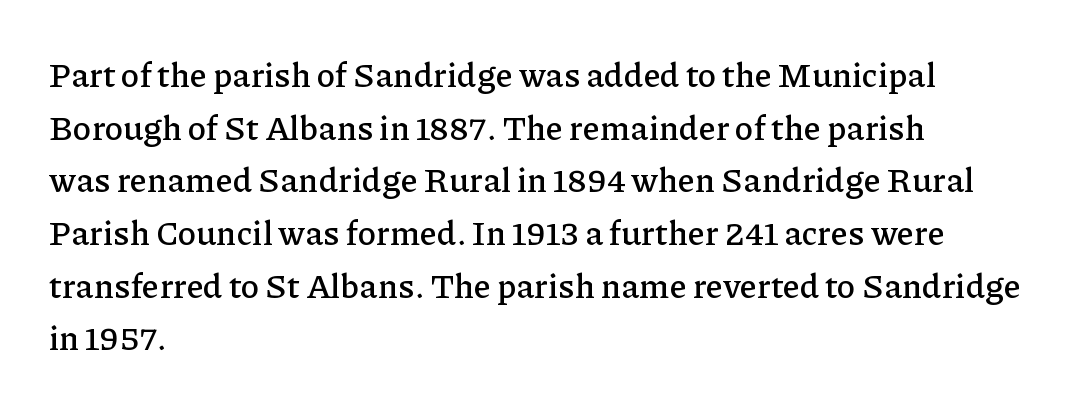
Alignment: flush left. Do the letters lean? They stand straight. Glance below the letters and you will spot only blank space. Leading matches the norm, producing a regular column.
